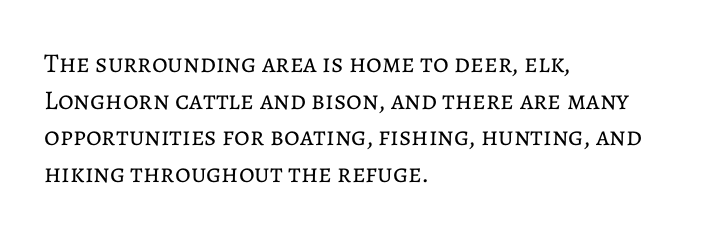
Q: Is the text bold? A: No.
Q: Is the text italic (slanted)? A: No, it is upright.
Q: Is the text underlined? A: No.
Q: How is the paragraph aligned? A: Left-aligned.
Q: Is the spacing between letters normal or unusually wide? A: Normal.
Q: Is the spacing between lines tight, normal or loose? A: Normal.
